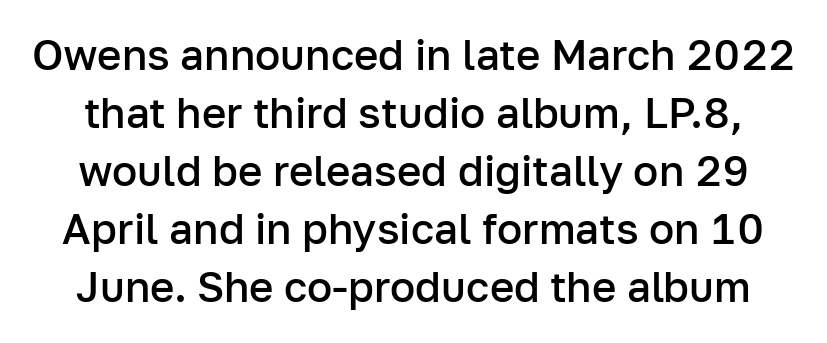
{"serif": "no", "italic": "no", "bold": "semi", "weight": "semibold", "width": "normal", "stroke_contrast": "low", "x_height": "medium", "monospaced": "no", "underline": "no", "line_spacing": "normal", "line_spacing_ratio": 1.38, "letter_spacing": "normal", "letter_spacing_em": 0.0, "glyph_px": 42}
